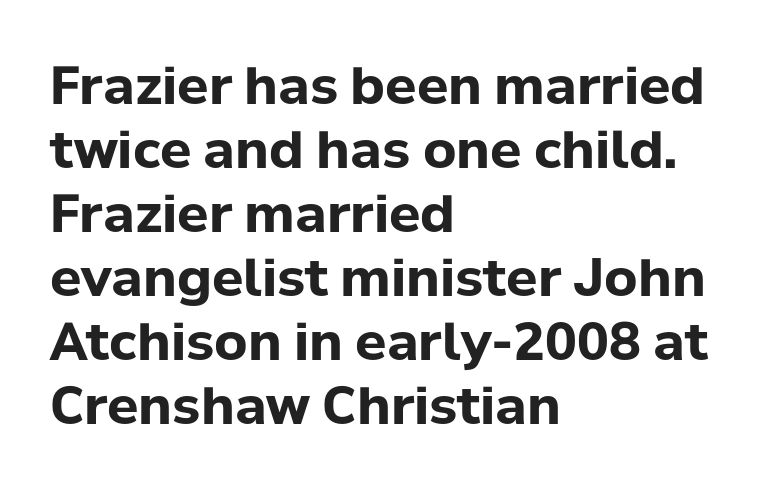
The image shows 52 px bold sans-serif type, upright; set left-aligned, line spacing 1.23x, normal letter spacing, not underlined; low stroke contrast and a medium x-height.
